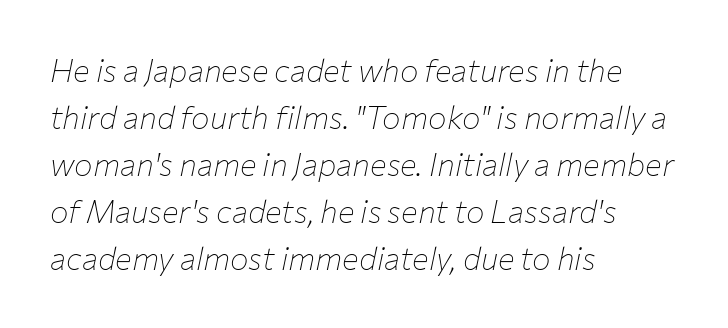
Which margin do the lines hug? The left one — the right edge is uneven. Beneath every word, the page is bare. The passage shown is typed in a proportional face where columns would drift. The horizontal fit of the characters is conventional and even. A typesetter would mark this as italic. Quick note: interline space is typical.
